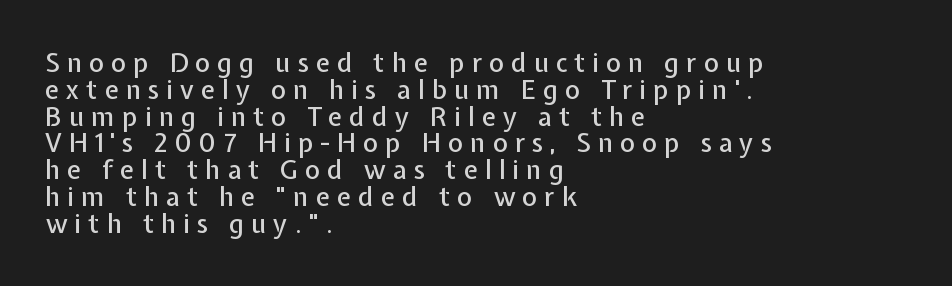
Q: Is the text italic (slanted)? A: No, it is upright.
Q: Is the text underlined? A: No.
Q: How is the paragraph aligned? A: Left-aligned.
Q: Is the spacing between letters normal or unusually wide? A: Unusually wide.
Q: Is the spacing between lines tight, normal or loose? A: Tight.
